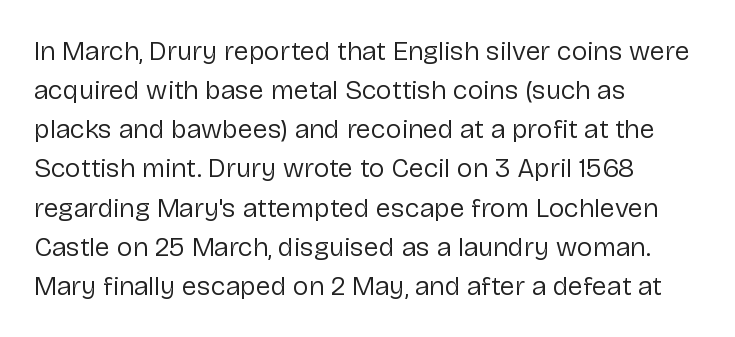
The image shows 27 px text type, upright; set left-aligned, normal line spacing (1.45x), normal letter spacing, not underlined.
